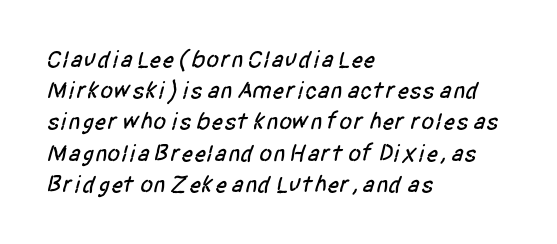
Q: Is the text underlined? A: No.
Q: How is the paragraph aligned? A: Left-aligned.
Q: Is the spacing between letters normal or unusually wide? A: Normal.
Q: Is the spacing between lines tight, normal or loose? A: Normal.
